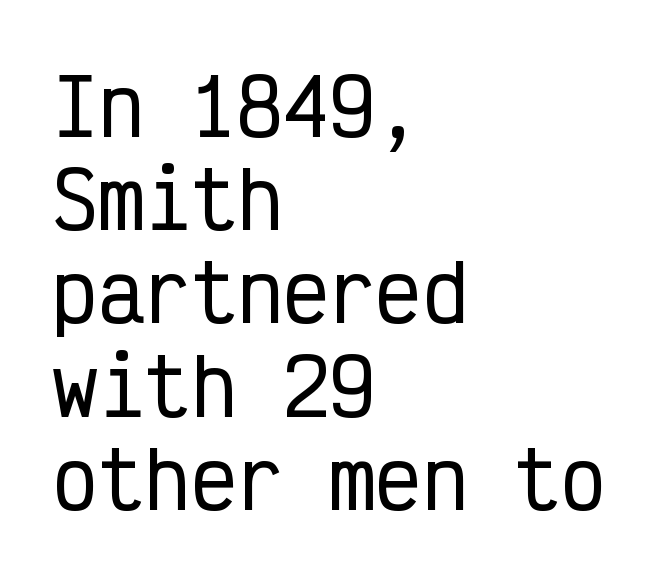
{"serif": "no", "italic": "no", "width": "condensed", "stroke_contrast": "low", "x_height": "medium", "monospaced": "yes", "underline": "no", "align": "left", "line_spacing_ratio": 1.21, "letter_spacing": "normal", "letter_spacing_em": 0.0, "glyph_px": 77}
